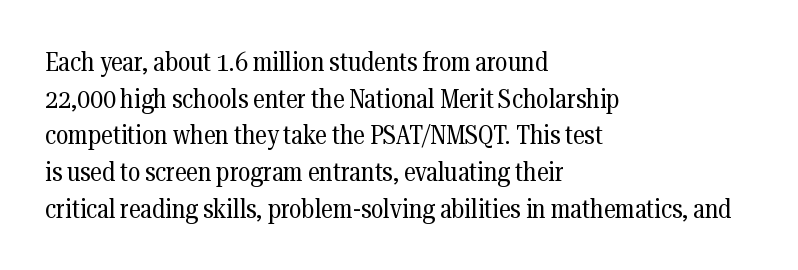
Q: Is the text bold? A: No.
Q: Is the text italic (slanted)? A: No, it is upright.
Q: Is the text underlined? A: No.
Q: How is the paragraph aligned? A: Left-aligned.
Q: Is the spacing between letters normal or unusually wide? A: Normal.
Q: Is the spacing between lines tight, normal or loose? A: Normal.
